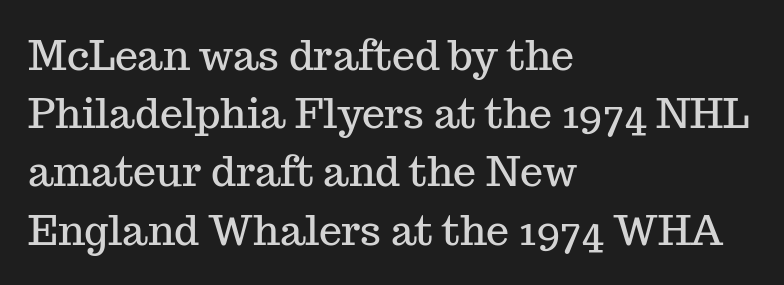
{"serif": "yes", "italic": "no", "width": "normal", "stroke_contrast": "medium", "x_height": "medium", "monospaced": "no", "underline": "no", "align": "left", "line_spacing": "normal", "line_spacing_ratio": 1.42, "letter_spacing": "normal", "letter_spacing_em": 0.0, "glyph_px": 41}
